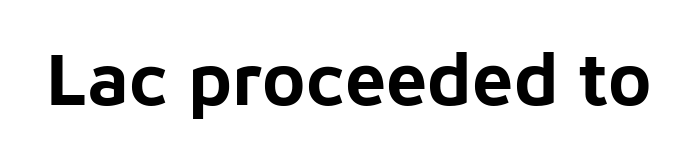
The image shows 74 px bold sans-serif type, upright; set normal letter spacing, not underlined; low stroke contrast and a medium x-height.
